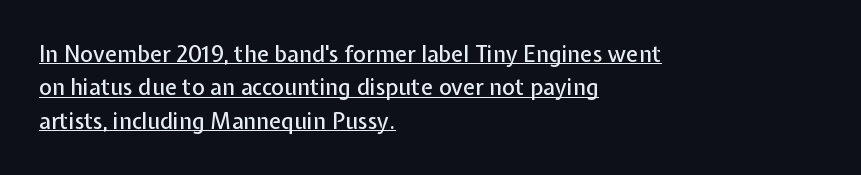
Does the copy run flush right? No — it runs flush left. Is there an underline? Yes — a line sits under the letters. Vertically, the passage feels balanced, rows spaced as you'd expect. Characters remain perfectly vertical along every line.
